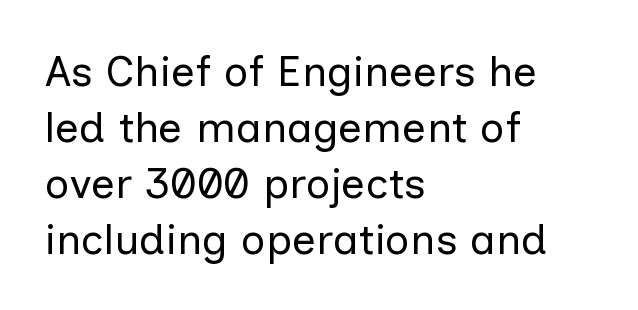
Q: Is the text bold? A: No.
Q: Is the text italic (slanted)? A: No, it is upright.
Q: Is the typeface a serif or a sans-serif typeface? A: Sans-serif.
Q: Is the text underlined? A: No.
Q: How is the paragraph aligned? A: Left-aligned.
Q: Is the spacing between letters normal or unusually wide? A: Normal.
Q: Is the spacing between lines tight, normal or loose? A: Normal.
Q: Width (condensed, normal, or wide)? A: Normal.
Q: Stroke contrast? A: Low.
Q: x-height? A: Medium.
Q: Monospaced? A: No.
